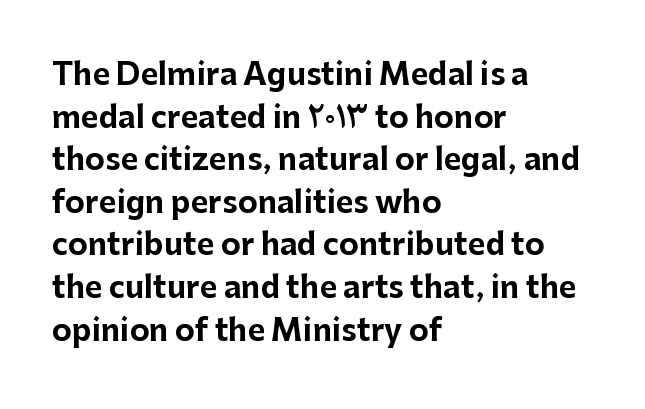
{"serif": "no", "italic": "no", "bold": "yes", "weight": "bold", "width": "normal", "stroke_contrast": "low", "x_height": "medium", "monospaced": "no", "underline": "no", "align": "left", "line_spacing": "normal", "line_spacing_ratio": 1.42, "letter_spacing": "normal", "letter_spacing_em": 0.0, "glyph_px": 30}
